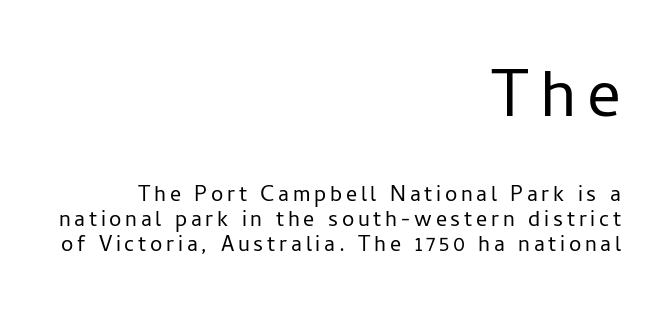
Does the leading feel generous? Not at all — it's pinched. The rendering shrinks the type as you move from the upper chunk to the lower. Underline: absent. I'd call this a sans setting — the letters go barefoot. The ragged edge is on the left, which tells us the setting is flush right.
